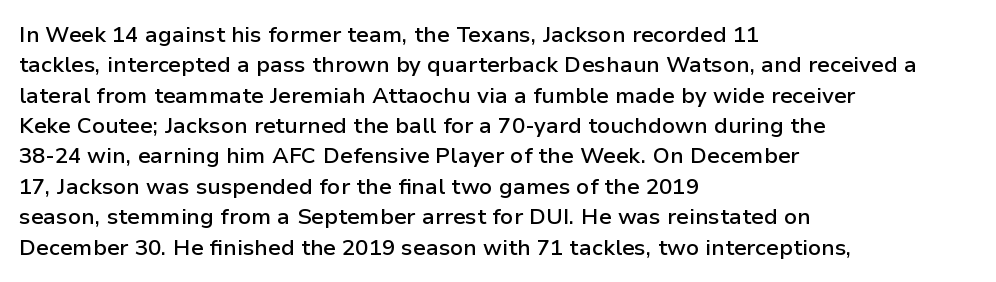
Q: Is the text bold? A: Semi-bold.
Q: Is the text italic (slanted)? A: No, it is upright.
Q: Is the text underlined? A: No.
Q: How is the paragraph aligned? A: Left-aligned.
Q: Is the spacing between letters normal or unusually wide? A: Normal.
Q: Is the spacing between lines tight, normal or loose? A: Normal.
